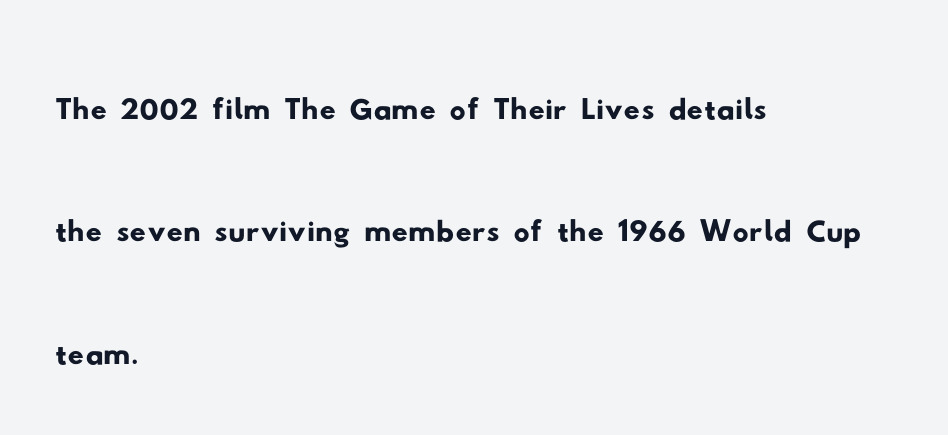
The image shows 80 px wide sans-serif type; set left-aligned, normal line spacing (1.53x), normal letter spacing, not underlined; low stroke contrast and a small x-height.
